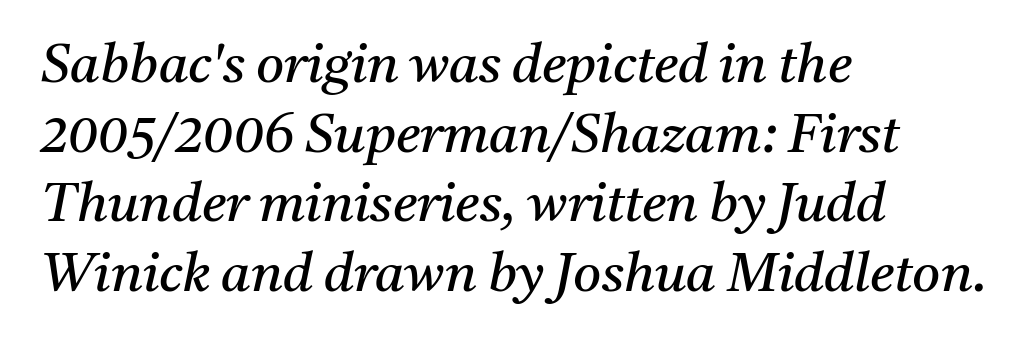
Q: Is the text bold? A: No.
Q: Is the text italic (slanted)? A: Yes, it leans right by about 11 degrees.
Q: Is the typeface a serif or a sans-serif typeface? A: Serif.
Q: Is the text underlined? A: No.
Q: How is the paragraph aligned? A: Left-aligned.
Q: Is the spacing between letters normal or unusually wide? A: Normal.
Q: Is the spacing between lines tight, normal or loose? A: Normal.
Q: Width (condensed, normal, or wide)? A: Normal.
Q: Stroke contrast? A: Medium.
Q: x-height? A: Medium.
Q: Monospaced? A: No.
